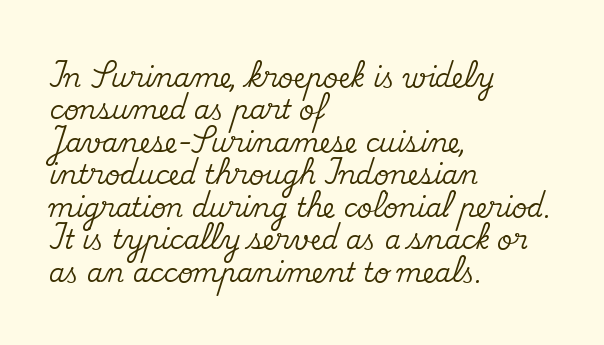
These lines sit exactly where default settings would place them. Typeset ragged right — the left edge is the straight one. Just letters on the line, the space beneath them empty. Caption: standard tracking, unaltered.
